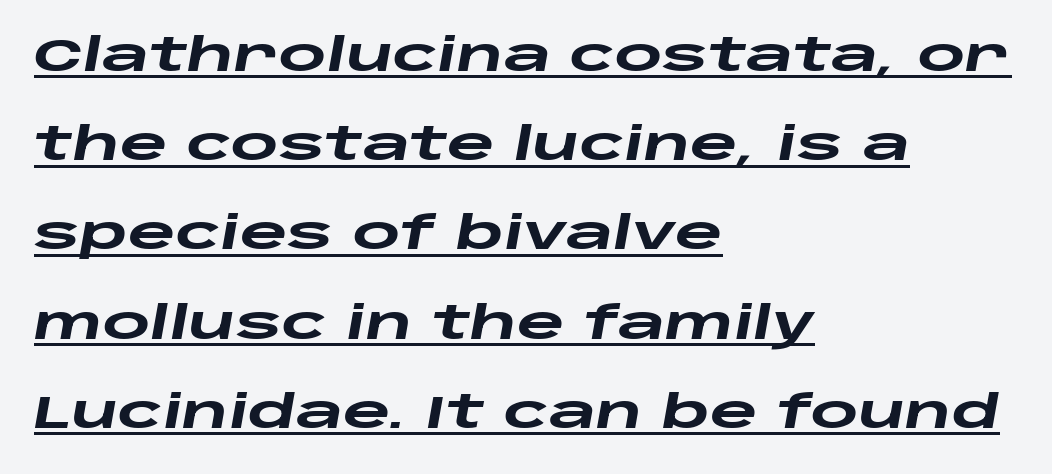
The type is set solid horizontally, with unmodified tracking. Horizontal alignment here is leftward, the default for most running prose. Airy leading. A typesetter would mark this as italic. A continuous stroke trails under the words, as in a hyperlink. Plenty of ink on the page — the face is bold.
